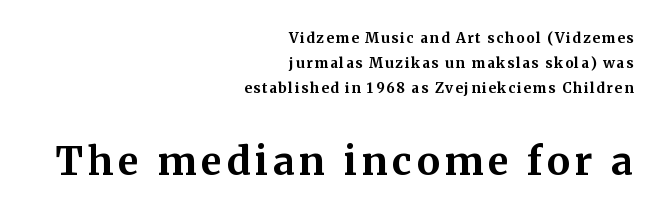
Q: Is the text bold? A: Yes.
Q: Is the text italic (slanted)? A: No, it is upright.
Q: Is the typeface a serif or a sans-serif typeface? A: Serif.
Q: Is the text underlined? A: No.
Q: How is the paragraph aligned? A: Right-aligned.
Q: Which block of text is set in a larger size, the first (top) or the second (bottom)? A: The second (bottom) one.
Q: Width (condensed, normal, or wide)? A: Normal.
Q: Stroke contrast? A: Medium.
Q: x-height? A: Medium.
Q: Monospaced? A: No.
